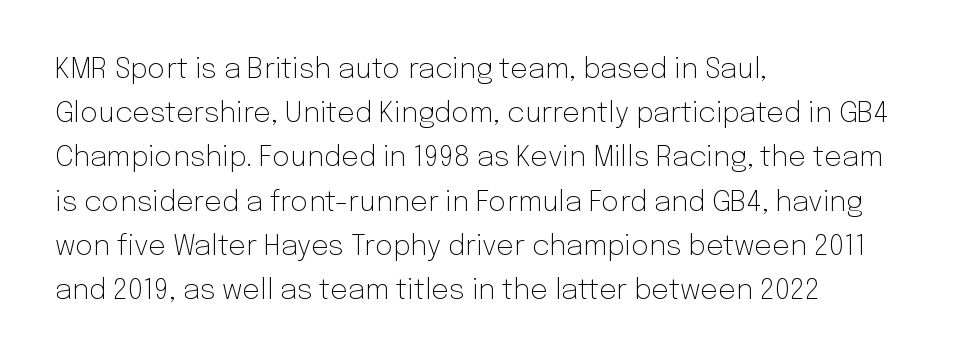
The image shows 28 px light sans-serif type, upright; set left-aligned, normal line spacing (1.58x), normal letter spacing, not underlined; low stroke contrast and a medium x-height.
